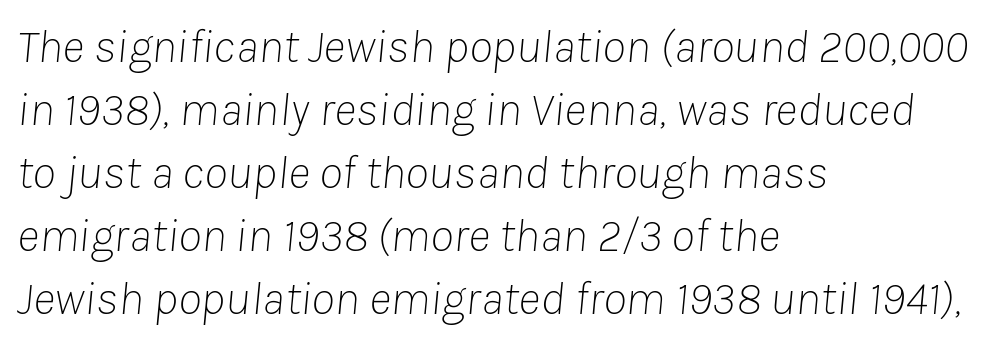
Check the space under the baseline: it is left empty. Do the characters align in a grid? No, the font is proportional. The vertical gap from one line to the next is medium. These lines were composed using italics. Caption: face not bold, strokes unweighted.
